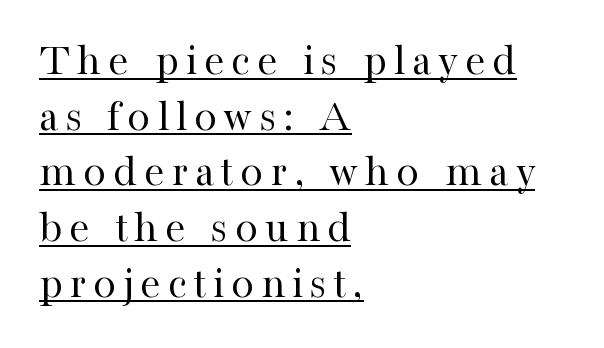
Character widths vary here, with narrow letters taking less room than wide ones. Like a heading marked for emphasis, these lines bear an underscore. Each stroke keeps to a modest, everyday thickness or less. Horizontal alignment here is leftward, the default for most running prose.
